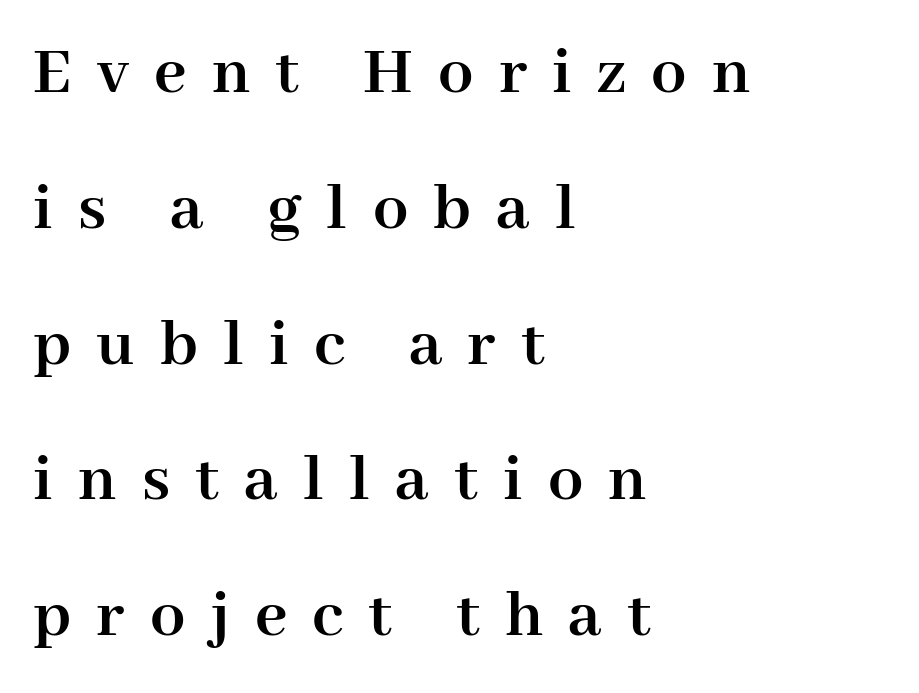
Proportional: the letters do not fall into vertical columns. Notice how the passage keeps a crisp vertical edge on the left only. Underlining? Definitely not there. The passage shown is emphatically bold.
